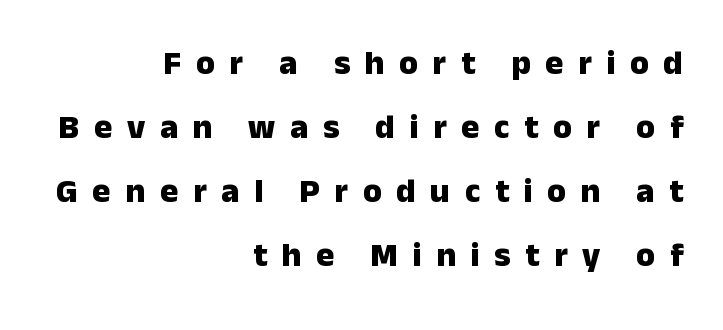
The rendering uses natural spacing where letterforms have individual widths. The lettering stays uniformly vertical, giving the passage a roman look. Summary of weight: heavy, a full bold. Font category for this specimen: sans-serif. These lines are set flush right with a ragged left edge. The line texture is sparse and dotted thanks to wide tracking.
